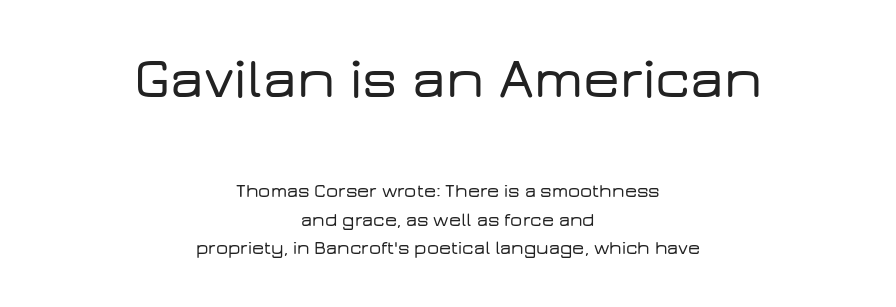
{"serif": "no", "italic": "no", "width": "wide", "stroke_contrast": "low", "x_height": "medium", "monospaced": "no", "underline": "no", "align": "center", "line_spacing": "normal", "line_spacing_ratio": 1.5, "letter_spacing": "normal", "letter_spacing_em": 0.0, "larger_block": "first", "size_ratio": 3.05, "glyph_px": 58}
